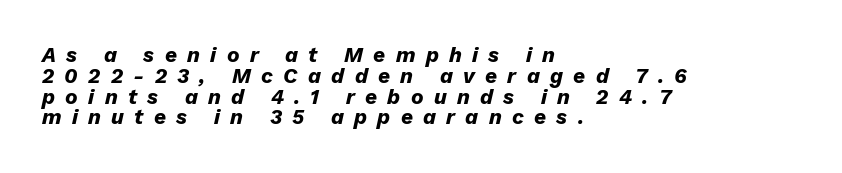
{"italic": "yes", "lean": "right", "slant_degrees": 13, "bold": "yes", "underline": "no", "align": "left", "line_spacing": "tight", "line_spacing_ratio": 0.99, "letter_spacing": "wide", "letter_spacing_em": 0.49, "glyph_px": 21}
